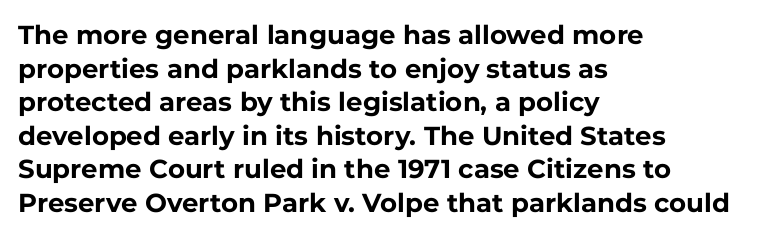
{"italic": "no", "bold": "yes", "underline": "no", "align": "left", "line_spacing": "normal", "line_spacing_ratio": 1.29, "letter_spacing": "normal", "letter_spacing_em": 0.0, "glyph_px": 26}
